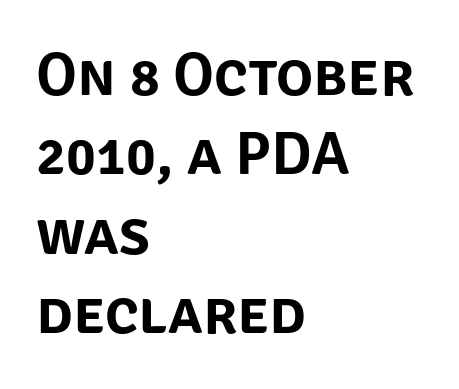
The passage shown is typed in a proportional face where columns would drift. Reading down the block, your eye returns to a fixed left position each line. Characters remain perfectly vertical along every line. What stands out about the letter spacing? Nothing — it is the standard amount. The vertical gap from one line to the next is medium. Lines of text with bare space underneath.
